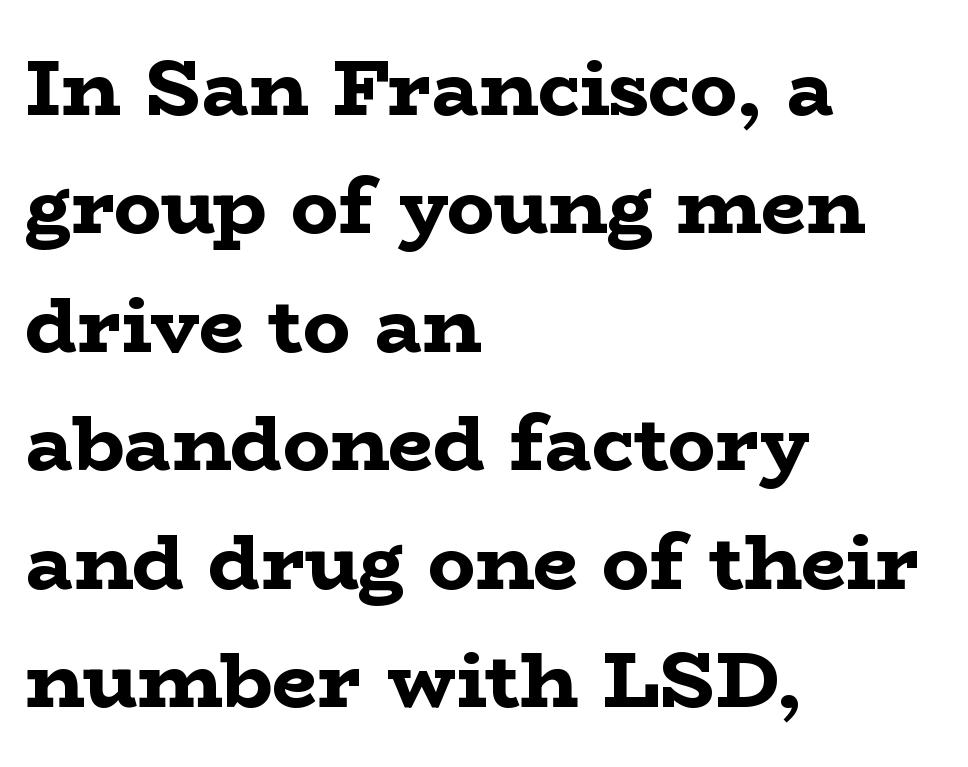
Q: Is the text bold? A: Yes.
Q: Is the text italic (slanted)? A: No, it is upright.
Q: Is the typeface a serif or a sans-serif typeface? A: Serif.
Q: Is the text underlined? A: No.
Q: How is the paragraph aligned? A: Left-aligned.
Q: Is the spacing between letters normal or unusually wide? A: Normal.
Q: Is the spacing between lines tight, normal or loose? A: Normal.
Q: Width (condensed, normal, or wide)? A: Wide.
Q: Stroke contrast? A: Low.
Q: x-height? A: Medium.
Q: Monospaced? A: No.
